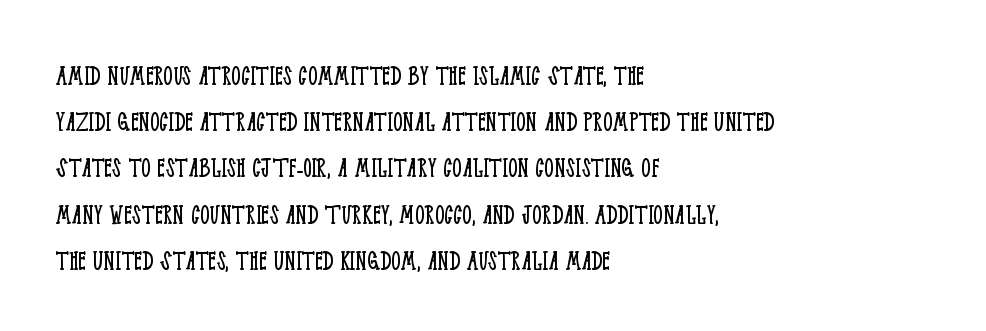
Q: Is the text bold? A: No.
Q: Is the text italic (slanted)? A: No, it is upright.
Q: Is the typeface a serif or a sans-serif typeface? A: Serif.
Q: Is the text underlined? A: No.
Q: How is the paragraph aligned? A: Left-aligned.
Q: Is the spacing between letters normal or unusually wide? A: Normal.
Q: Is the spacing between lines tight, normal or loose? A: Normal.
Q: Width (condensed, normal, or wide)? A: Condensed.
Q: Stroke contrast? A: Low.
Q: x-height? A: Large.
Q: Monospaced? A: No.
